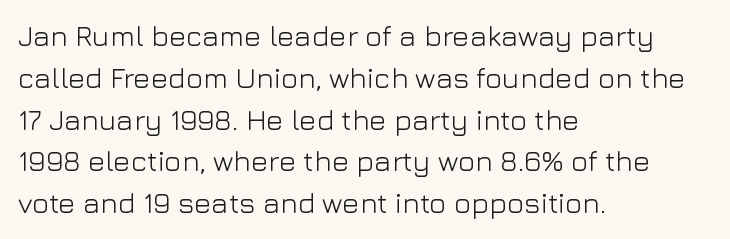
{"serif": "no", "italic": "no", "bold": "no", "weight": "light", "width": "normal", "stroke_contrast": "low", "x_height": "medium", "monospaced": "no", "underline": "no", "align": "left", "line_spacing": "normal", "line_spacing_ratio": 1.44, "letter_spacing": "normal", "letter_spacing_em": 0.0, "glyph_px": 29}
